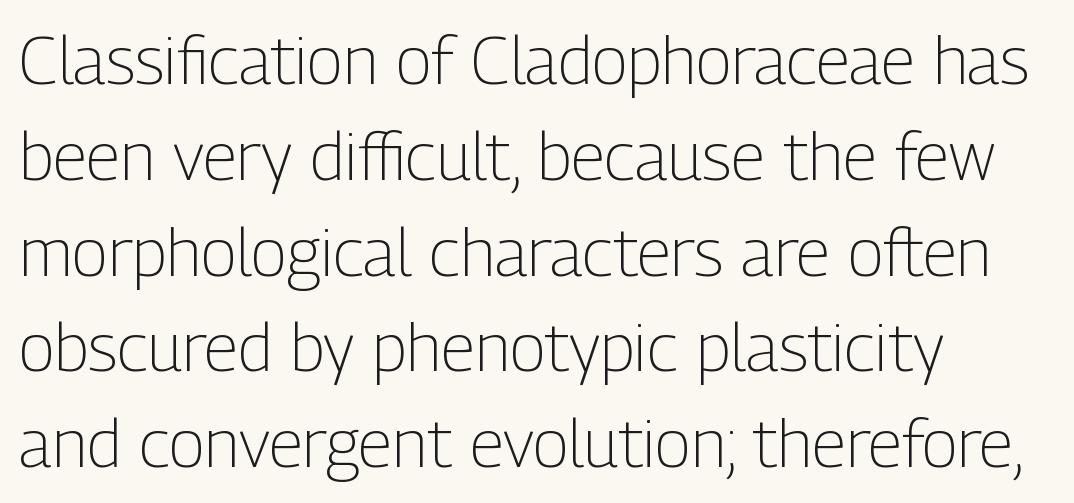
The image shows 67 px light, condensed sans-serif type, upright; set left-aligned, normal line spacing (1.43x), normal letter spacing, not underlined; low stroke contrast and a medium x-height.
